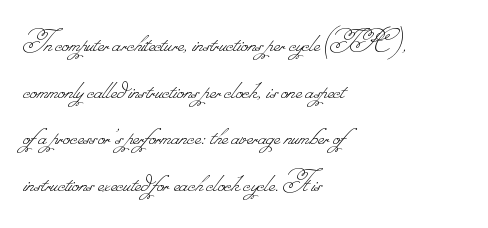
The image shows 32 px thin type; set left-aligned, normal line spacing (1.46x), normal letter spacing, not underlined; low stroke contrast.
